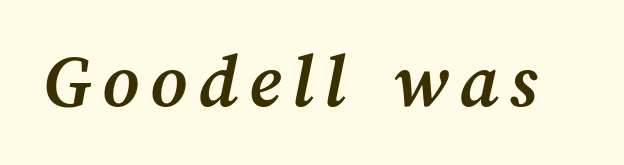
Q: Is the text bold? A: Yes.
Q: Is the text underlined? A: No.
Q: Width (condensed, normal, or wide)? A: Normal.
Q: Stroke contrast? A: Medium.
Q: x-height? A: Medium.
Q: Monospaced? A: No.
